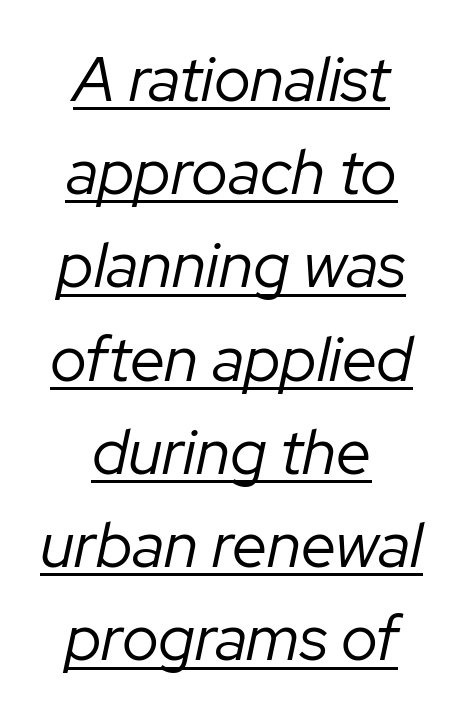
Q: Is the text bold? A: No.
Q: Is the text italic (slanted)? A: Yes, it leans right by about 12 degrees.
Q: Is the text underlined? A: Yes.
Q: How is the paragraph aligned? A: Centered.
Q: Is the spacing between letters normal or unusually wide? A: Normal.
Q: Is the spacing between lines tight, normal or loose? A: Normal.
Q: Width (condensed, normal, or wide)? A: Normal.
Q: Stroke contrast? A: Low.
Q: x-height? A: Medium.
Q: Monospaced? A: No.
